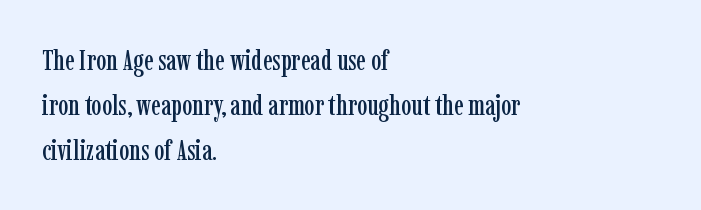
Underlining? Definitely not there. Here the designer chose a conventional face with non-uniform glyph widths. Leading: standard. You can tell from the footed stems that serif type was used.
